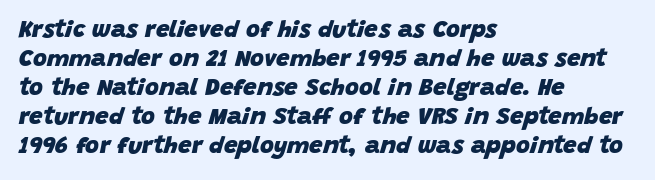
The image shows 24 px bold type, italic (leaning right); set left-aligned, line spacing 1.21x, normal letter spacing, not underlined.
